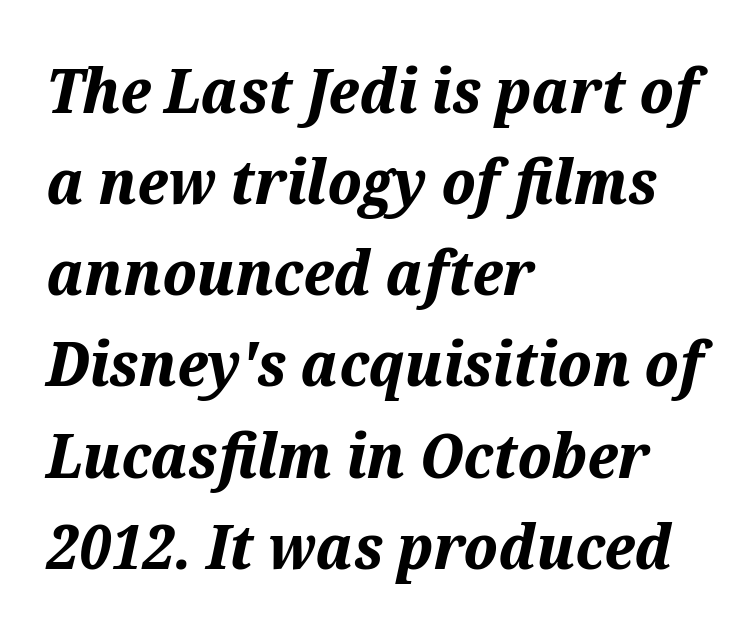
You could not count columns in this text — the font is proportionally spaced. The words here are not underlined. The glyphs have the mass of a bold cut. Each word holds together tightly as a unit, with standard inter-letter gaps. The font's italic variant was chosen for this text. Interline gaps are of average width in this sample.
